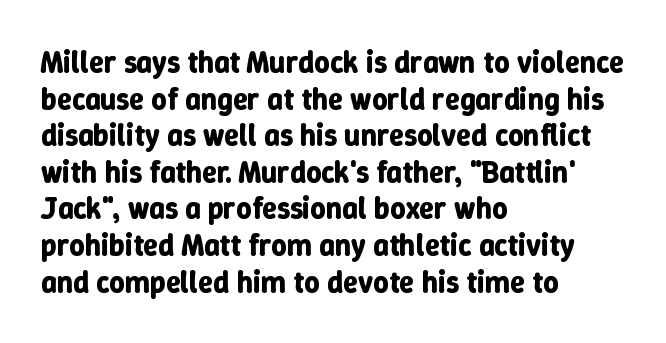
{"italic": "no", "bold": "yes", "weight": "bold", "width": "normal", "stroke_contrast": "low", "x_height": "medium", "monospaced": "no", "underline": "no", "align": "left", "line_spacing_ratio": 1.22, "letter_spacing": "normal", "letter_spacing_em": 0.0, "glyph_px": 30}
